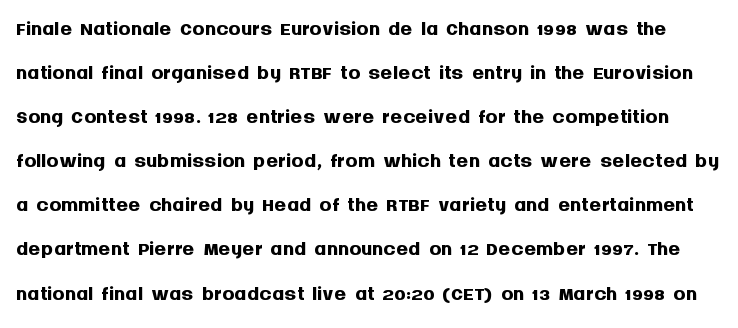
The image shows 30 px semibold sans-serif type, upright; set normal line spacing (1.47x), normal letter spacing, not underlined; medium stroke contrast and a large x-height.
